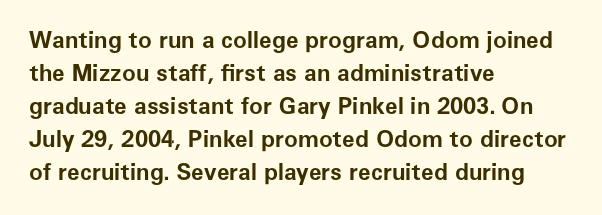
The image shows 23 px bold type, upright; set left-aligned, normal line spacing (1.44x), normal letter spacing, not underlined.
